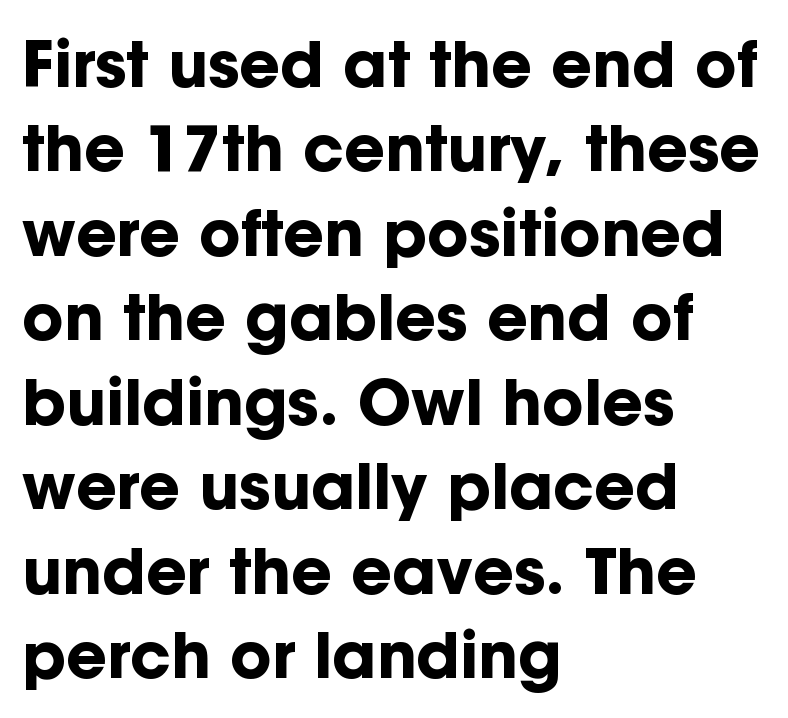
{"serif": "no", "italic": "no", "bold": "yes", "weight": "bold", "width": "normal", "stroke_contrast": "low", "x_height": "medium", "monospaced": "no", "underline": "no", "align": "left", "line_spacing": "normal", "line_spacing_ratio": 1.34, "letter_spacing": "normal", "letter_spacing_em": 0.0, "glyph_px": 63}
